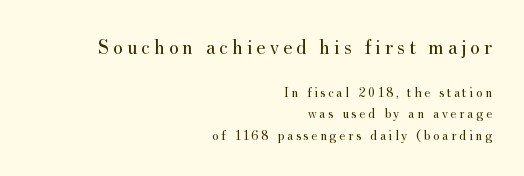
Ink coverage per letter is moderate at most. Leading matches the norm, producing a regular column. Is there any slant? The stems are plumb. Visually, the top section dominates because its glyphs are scaled up. Check the space under the baseline: it is left empty. If you drew a ruler down the right edge, every line would touch it.
